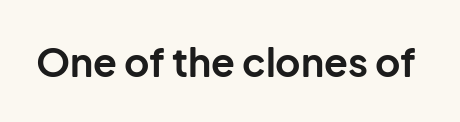
{"serif": "no", "italic": "no", "bold": "yes", "weight": "bold", "width": "normal", "stroke_contrast": "low", "x_height": "medium", "monospaced": "no", "underline": "no", "letter_spacing": "normal", "letter_spacing_em": 0.0, "glyph_px": 39}
